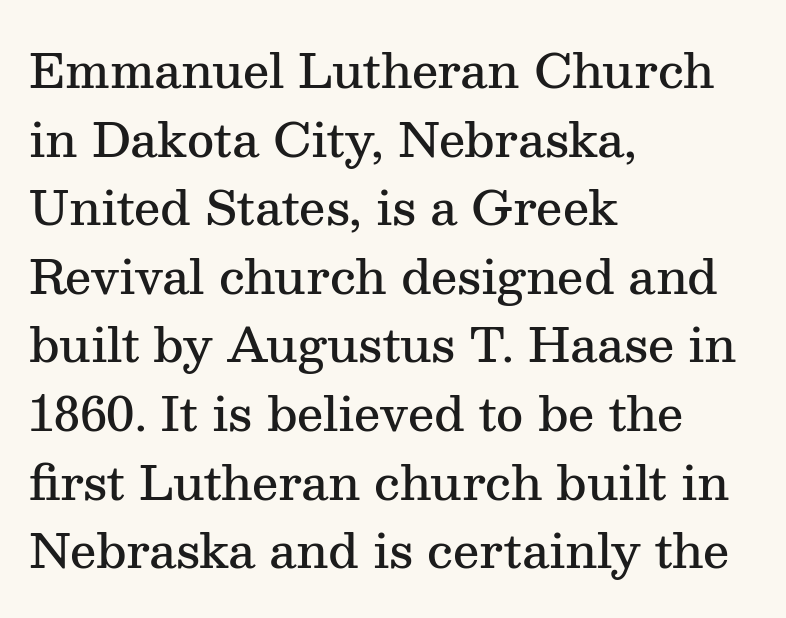
{"serif": "yes", "italic": "no", "bold": "semi", "weight": "semibold", "width": "normal", "stroke_contrast": "medium", "x_height": "medium", "monospaced": "no", "underline": "no", "align": "left", "line_spacing": "normal", "line_spacing_ratio": 1.46, "letter_spacing": "normal", "letter_spacing_em": 0.0, "glyph_px": 47}
